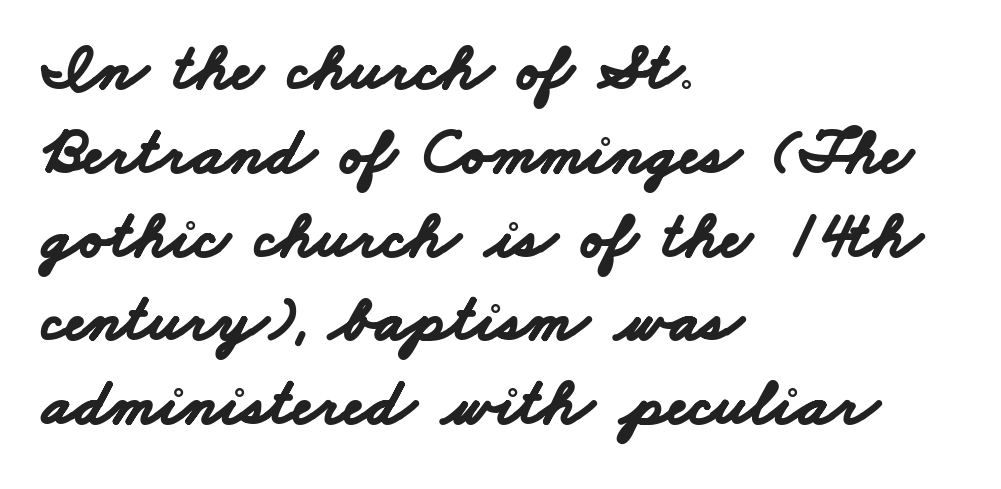
{"serif": "no", "bold": "yes", "weight": "bold", "width": "wide", "stroke_contrast": "low", "x_height": "small", "monospaced": "no", "underline": "no", "align": "left", "line_spacing": "normal", "line_spacing_ratio": 1.27, "letter_spacing": "normal", "letter_spacing_em": 0.0, "glyph_px": 66}
